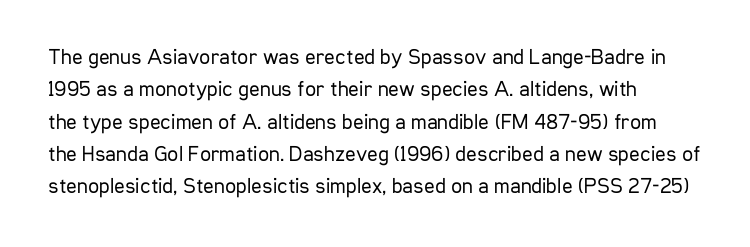
The image shows 22 px text type, upright; set normal line spacing (1.47x), normal letter spacing, not underlined.
